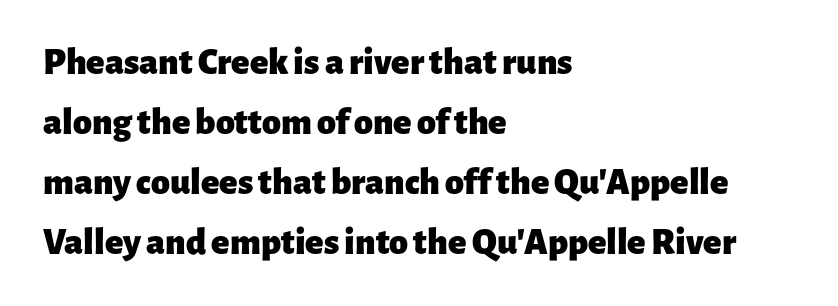
The image shows 38 px heavy sans-serif type, upright; set left-aligned, normal line spacing (1.58x), normal letter spacing, not underlined; low stroke contrast and a medium x-height.
